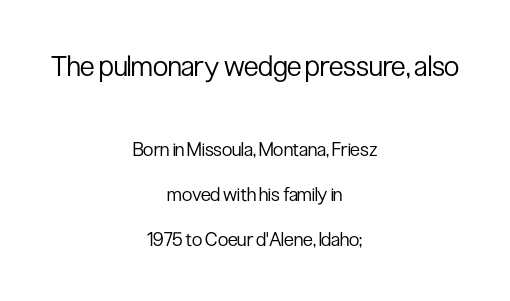
The image shows 28 px regular-weight, condensed sans-serif type, upright; set centered, loose line spacing (2.38x), normal letter spacing, not underlined; the first (top) block is 1.47x larger; low stroke contrast and a medium x-height.
